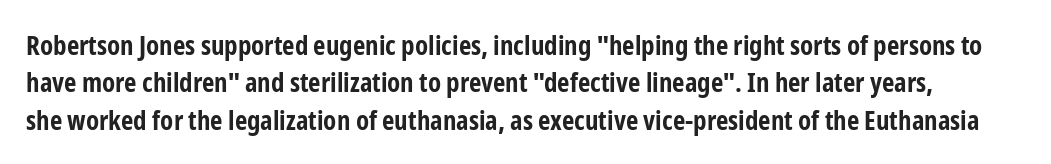
The image shows 27 px bold type, upright; set normal line spacing (1.38x), normal letter spacing, not underlined.
